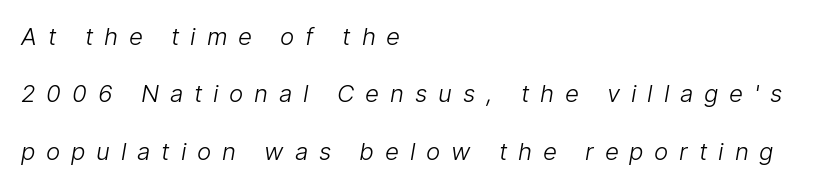
The image shows 24 px text type; set left-aligned, loose line spacing (2.39x), unusually wide letter spacing (+0.45 em), not underlined.
